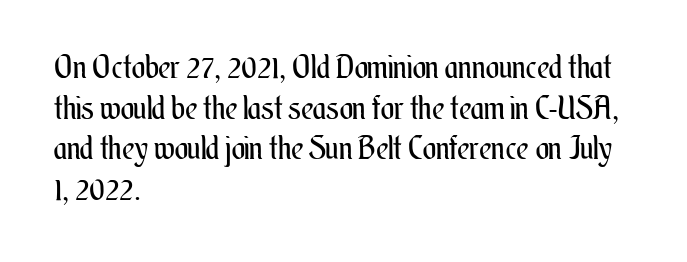
Q: Is the text bold? A: No.
Q: Is the text italic (slanted)? A: No, it is upright.
Q: Is the text underlined? A: No.
Q: How is the paragraph aligned? A: Left-aligned.
Q: Is the spacing between letters normal or unusually wide? A: Normal.
Q: Is the spacing between lines tight, normal or loose? A: Normal.
Q: Width (condensed, normal, or wide)? A: Condensed.
Q: Stroke contrast? A: Medium.
Q: x-height? A: Small.
Q: Monospaced? A: No.
